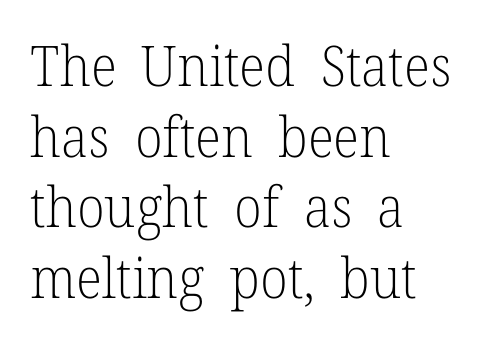
Q: Is the text bold? A: No.
Q: Is the text italic (slanted)? A: No, it is upright.
Q: Is the typeface a serif or a sans-serif typeface? A: Serif.
Q: Is the text underlined? A: No.
Q: How is the paragraph aligned? A: Left-aligned.
Q: Is the spacing between letters normal or unusually wide? A: Normal.
Q: Is the spacing between lines tight, normal or loose? A: Normal.
Q: Width (condensed, normal, or wide)? A: Normal.
Q: Stroke contrast? A: Low.
Q: x-height? A: Medium.
Q: Monospaced? A: No.
